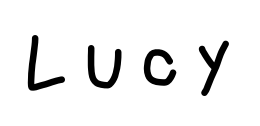
Q: Is the text bold? A: No.
Q: Is the text italic (slanted)? A: No, it is upright.
Q: Is the typeface a serif or a sans-serif typeface? A: Sans-serif.
Q: Is the text underlined? A: No.
Q: Is the spacing between letters normal or unusually wide? A: Unusually wide.
Q: Width (condensed, normal, or wide)? A: Condensed.
Q: Stroke contrast? A: Low.
Q: x-height? A: Large.
Q: Monospaced? A: No.
